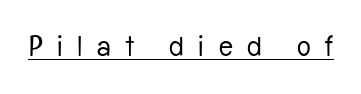
Character widths vary here, with narrow letters taking less room than wide ones. The font sits on the lighter half of the weight spectrum, regular included. What kind of face is this? One without serifs — a sans. Does a line run under the words? Yes, clearly.
